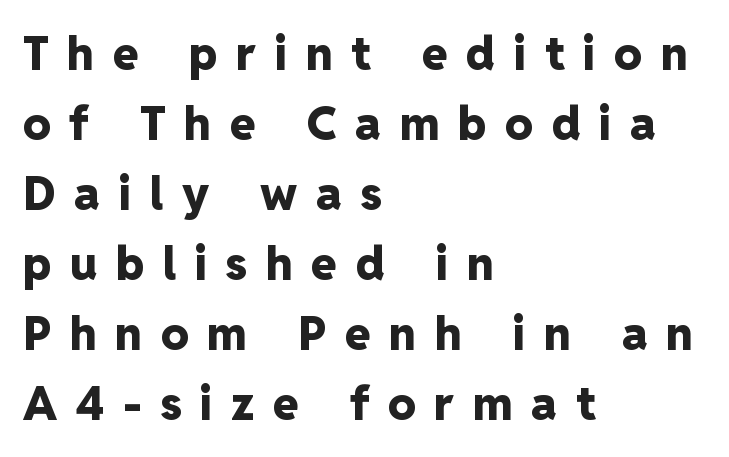
The image shows 46 px heavy sans-serif type, upright; set left-aligned, normal line spacing (1.52x), unusually wide letter spacing (+0.41 em), not underlined; low stroke contrast and a medium x-height.
